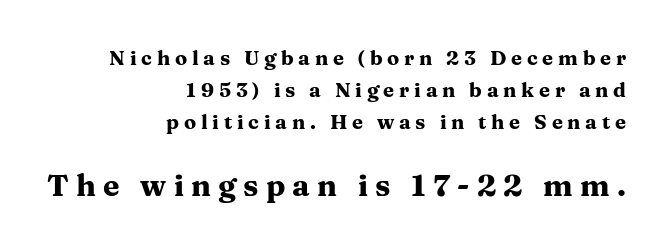
{"serif": "yes", "italic": "no", "bold": "yes", "weight": "heavy", "width": "wide", "stroke_contrast": "medium", "x_height": "medium", "monospaced": "no", "underline": "no", "align": "right", "line_spacing": "normal", "line_spacing_ratio": 1.61, "letter_spacing": "wide", "letter_spacing_em": 0.24, "larger_block": "second", "size_ratio": 1.5, "glyph_px": 30}
